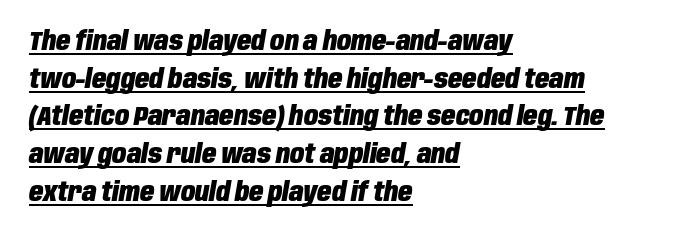
The image shows 26 px bold type, italic (leaning right); set left-aligned, normal line spacing (1.45x), normal letter spacing, underlined.
